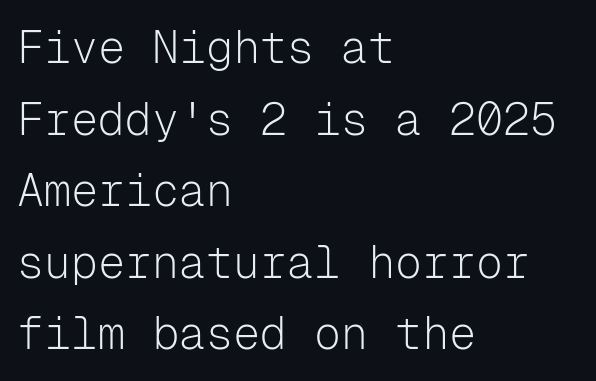
The image shows 45 px light sans-serif type, upright, monospaced; set left-aligned, normal line spacing (1.59x), normal letter spacing, not underlined; low stroke contrast and a medium x-height.
